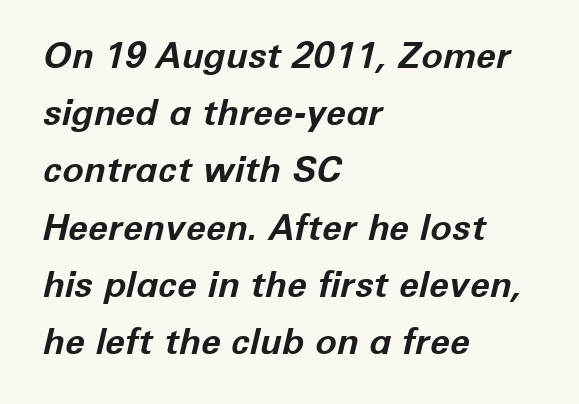
The tracking reads as untouched default to a designer's eye. The passage shown leans; its letterforms are oblique. Note the varied advance widths — an 'i' is clearly narrower than an 'm'. The rows are spaced the way most documents space them.
